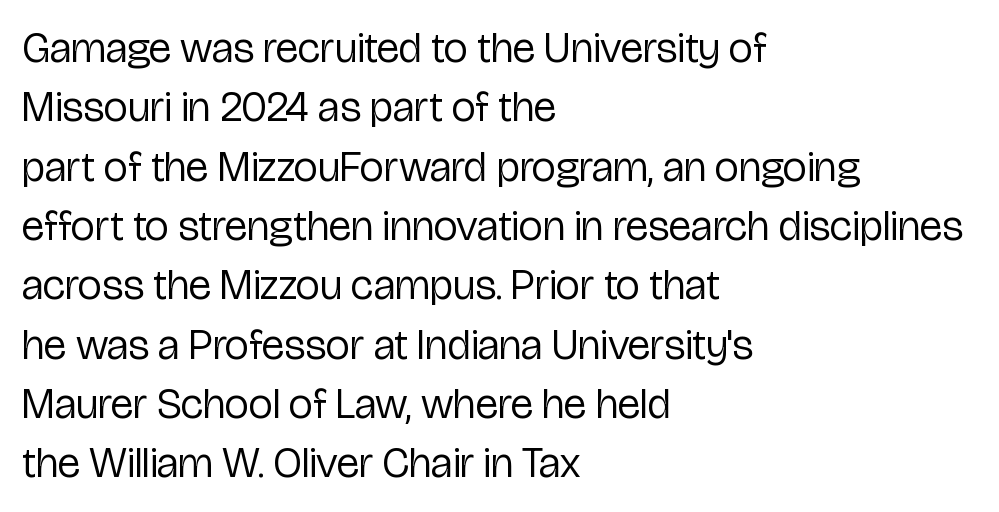
Unmarked baselines from the first word to the last. Is this a sans? Yes — the strokes have no serifs. This block has exactly the height ordinary leading produces. The typesetting does not lean heavy: it is not bold. Tall strokes in this sample are plumb rather than angled. Do the characters align in a grid? No, the font is proportional.
